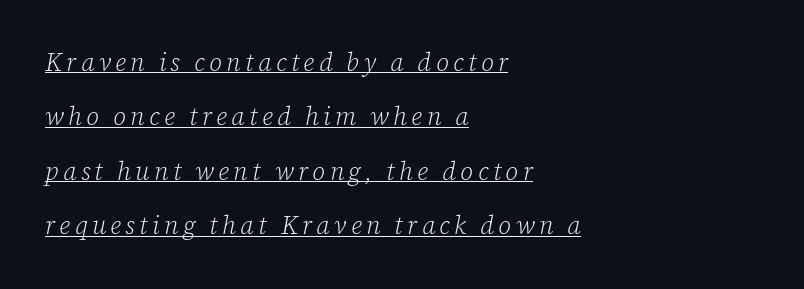
Q: Is the text bold? A: No.
Q: Is the text italic (slanted)? A: Yes, it leans right by about 12 degrees.
Q: Is the text underlined? A: Yes.
Q: How is the paragraph aligned? A: Left-aligned.
Q: Is the spacing between lines tight, normal or loose? A: Loose.
